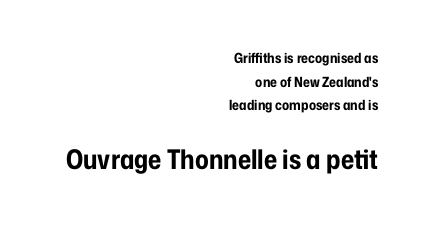
{"italic": "no", "bold": "yes", "underline": "no", "align": "right", "line_spacing": "normal", "line_spacing_ratio": 1.68, "letter_spacing": "normal", "letter_spacing_em": 0.0, "larger_block": "second", "size_ratio": 1.93, "glyph_px": 27}
